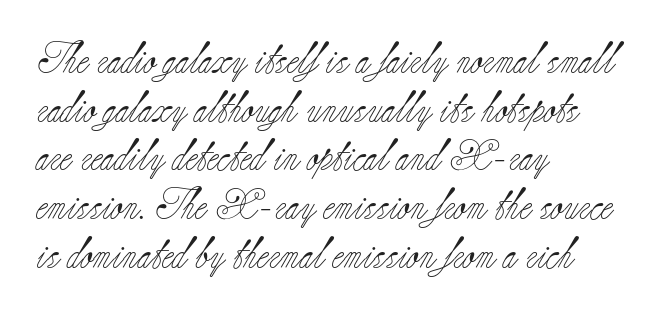
{"serif": "yes", "bold": "no", "weight": "light", "width": "normal", "stroke_contrast": "low", "x_height": "small", "monospaced": "no", "underline": "no", "align": "left", "line_spacing": "normal", "line_spacing_ratio": 1.57, "letter_spacing": "normal", "letter_spacing_em": 0.0, "glyph_px": 31}
